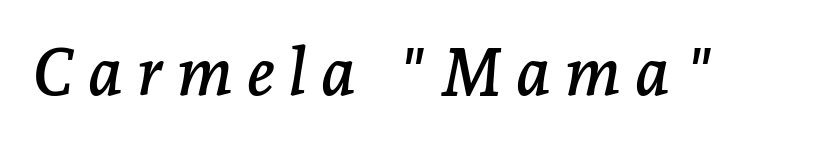
The image shows 66 px serif type, italic (leaning right); set unusually wide letter spacing (+0.21 em), not underlined; low stroke contrast and a medium x-height.
